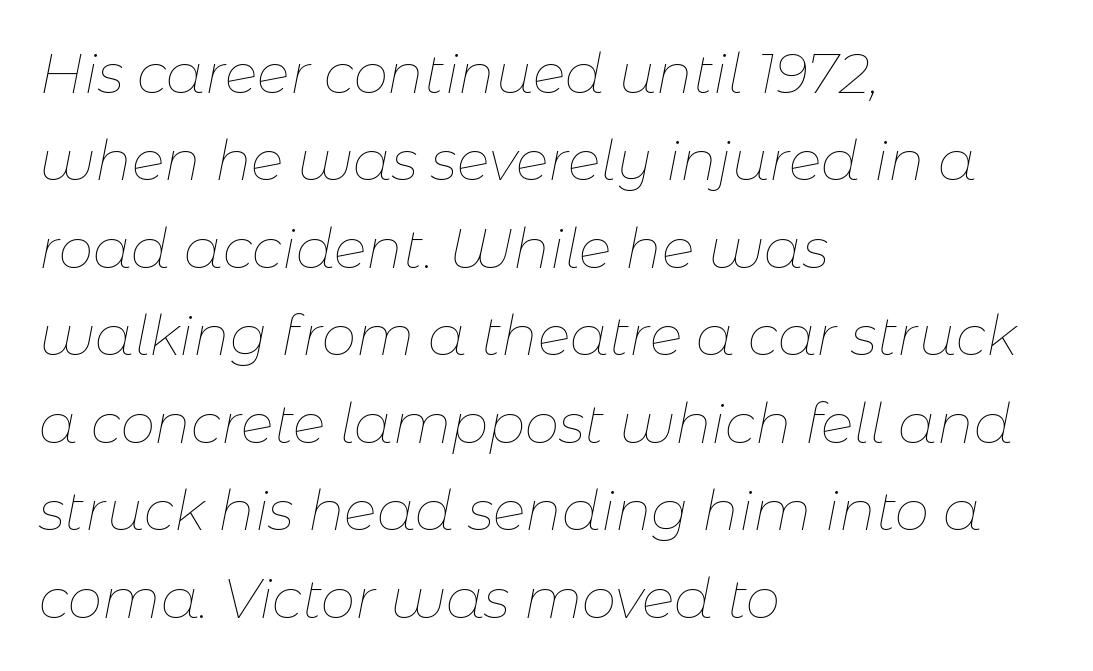
{"italic": "yes", "lean": "right", "slant_degrees": 11, "bold": "no", "weight": "thin", "width": "normal", "stroke_contrast": "low", "x_height": "medium", "monospaced": "no", "underline": "no", "align": "left", "line_spacing": "normal", "line_spacing_ratio": 1.59, "letter_spacing": "normal", "letter_spacing_em": 0.0, "glyph_px": 55}
